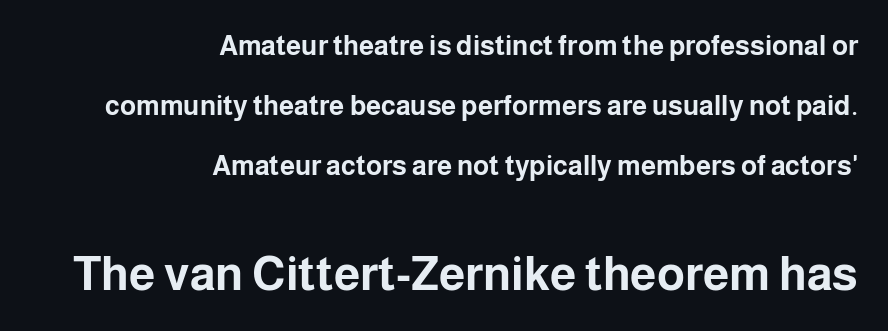
In this sample the second text group is rendered at the bigger scale. The specimen reads as upright at a glance. Here the designer chose a conventional face with non-uniform glyph widths. The passage shown is typeset with a sans-serif family.
